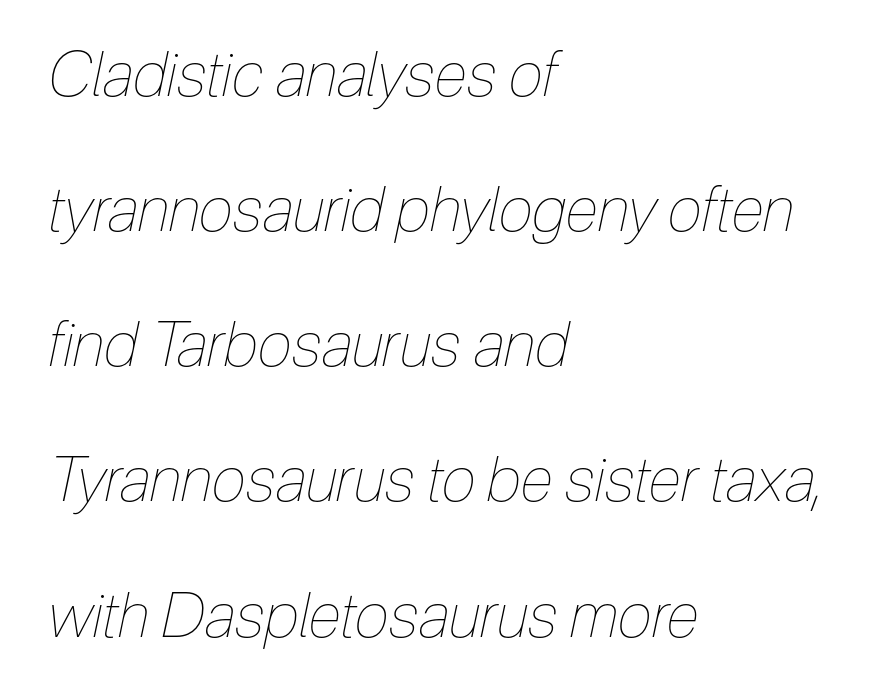
The image shows 62 px thin, condensed type, italic (leaning right); set left-aligned, loose line spacing (2.18x), normal letter spacing, not underlined; low stroke contrast and a medium x-height.
